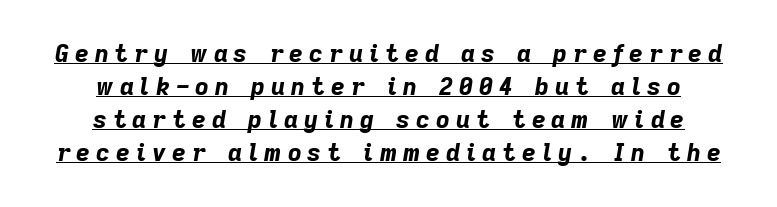
Q: Is the text bold? A: Yes.
Q: Is the text italic (slanted)? A: Yes, it leans right by about 9 degrees.
Q: Is the text underlined? A: Yes.
Q: How is the paragraph aligned? A: Centered.
Q: Is the spacing between letters normal or unusually wide? A: Unusually wide.
Q: Is the spacing between lines tight, normal or loose? A: Normal.
